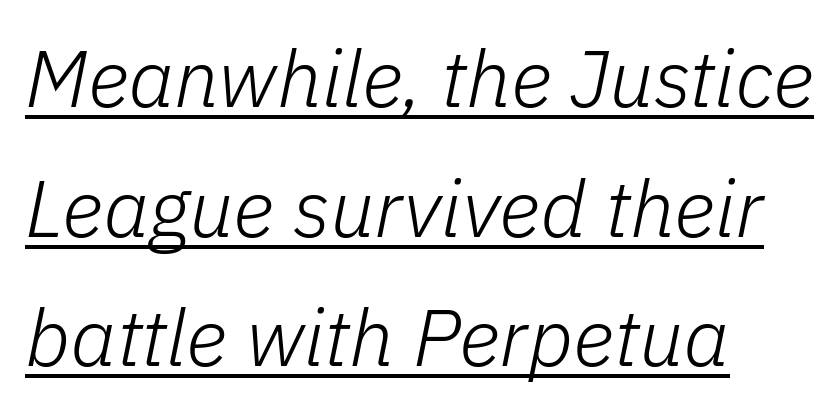
{"italic": "yes", "lean": "right", "slant_degrees": 11, "bold": "no", "weight": "light", "width": "normal", "stroke_contrast": "low", "x_height": "medium", "monospaced": "no", "underline": "yes", "align": "left", "line_spacing": "normal", "line_spacing_ratio": 1.62, "letter_spacing": "normal", "letter_spacing_em": 0.0, "glyph_px": 80}
